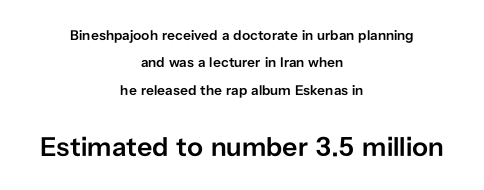
Any mark beneath the type? The region is blank. The rendering uses a large line-height, opening up the rows. Compared with a flush-left layout, this one balances lines on the center instead. Type size steps up from the first block to the second. The letters stand upright; this is a roman face.
